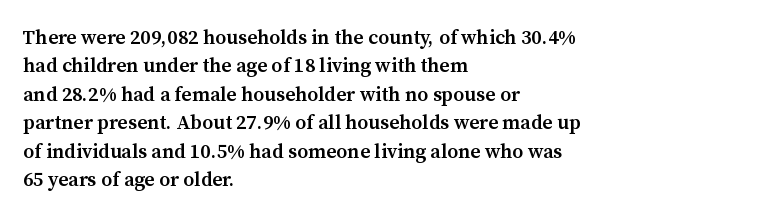
{"italic": "no", "bold": "semi", "underline": "no", "align": "left", "line_spacing": "normal", "line_spacing_ratio": 1.42, "letter_spacing": "normal", "letter_spacing_em": 0.0, "glyph_px": 20}
